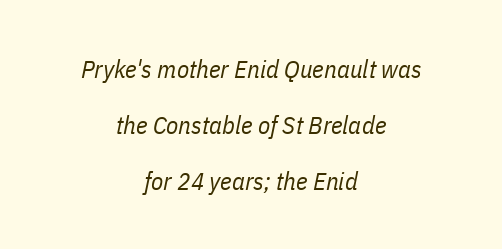
{"italic": "yes", "lean": "right", "slant_degrees": 11, "bold": "no", "underline": "no", "align": "center", "line_spacing": "loose", "line_spacing_ratio": 2.24, "letter_spacing": "normal", "letter_spacing_em": 0.0, "glyph_px": 25}
